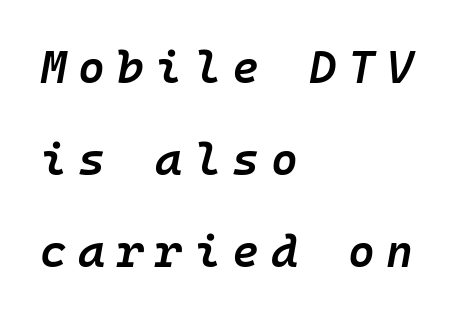
The image shows 46 px semibold type, italic (leaning right), monospaced; set left-aligned, loose line spacing (2.0x), unusually wide letter spacing (+0.25 em), not underlined; low stroke contrast and a medium x-height.
